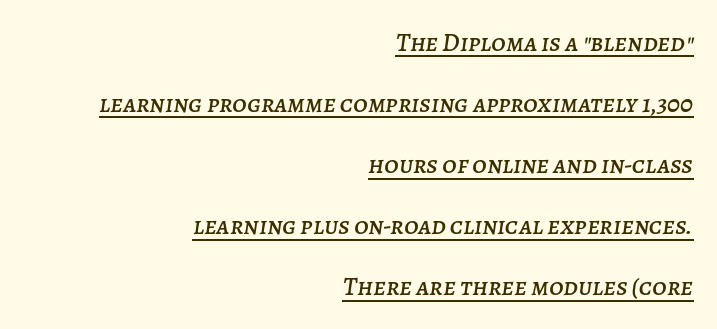
The image shows 26 px text type, italic (leaning right); set right-aligned, loose line spacing (2.35x), normal letter spacing, underlined.
